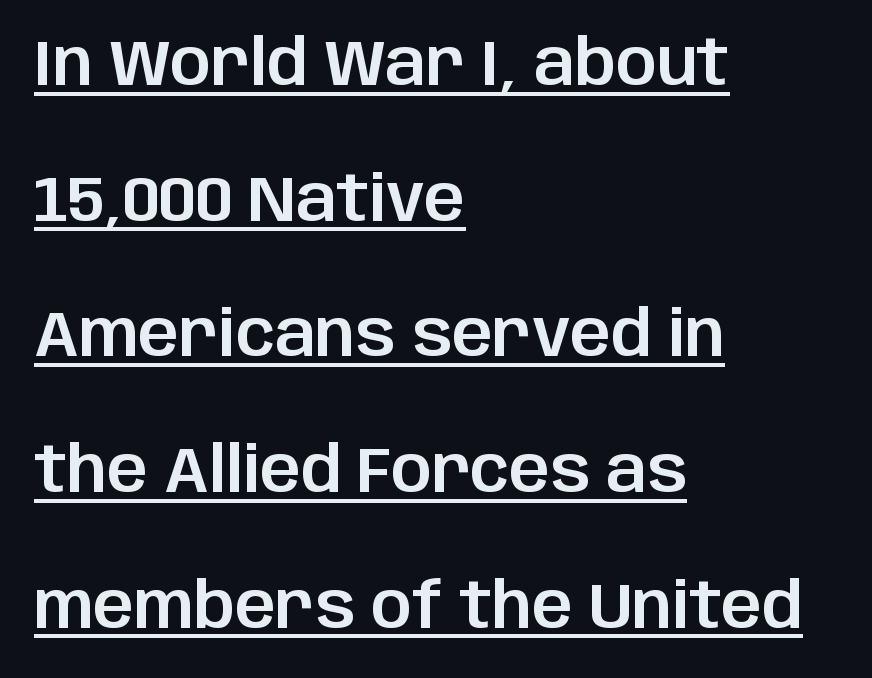
Q: Is the text italic (slanted)? A: No, it is upright.
Q: Is the typeface a serif or a sans-serif typeface? A: Sans-serif.
Q: Is the text underlined? A: Yes.
Q: How is the paragraph aligned? A: Left-aligned.
Q: Is the spacing between letters normal or unusually wide? A: Normal.
Q: Is the spacing between lines tight, normal or loose? A: Loose.
Q: Width (condensed, normal, or wide)? A: Normal.
Q: Stroke contrast? A: Low.
Q: x-height? A: Large.
Q: Monospaced? A: No.
